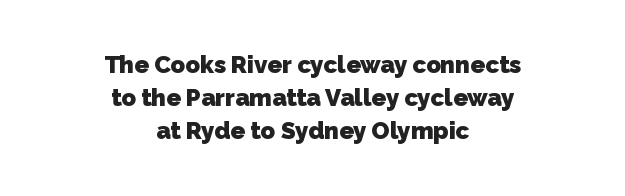
{"bold": "yes", "underline": "no", "align": "center", "line_spacing": "normal", "line_spacing_ratio": 1.38, "letter_spacing": "normal", "letter_spacing_em": 0.0, "glyph_px": 24}
